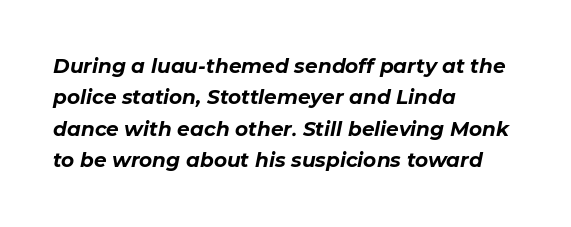
The rendering uses a moderate line-height, typical for paragraphs. The font's italic variant was chosen for this text. The ragged edge is on the right, which tells us the setting is flush left. Descenders hang freely into open space. Glyph-to-glyph distance matches everyday printed text.
